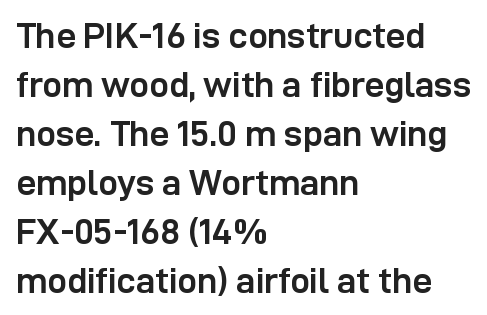
There is no visible air inserted between adjacent glyphs. These lines are set flush left with a ragged right edge. Observe the absence of serifs on each vertical stroke in this sample. Note the varied advance widths — an 'i' is clearly narrower than an 'm'. Normally led — the rows are evenly, conventionally spaced. The space directly below the letters is spotless.
